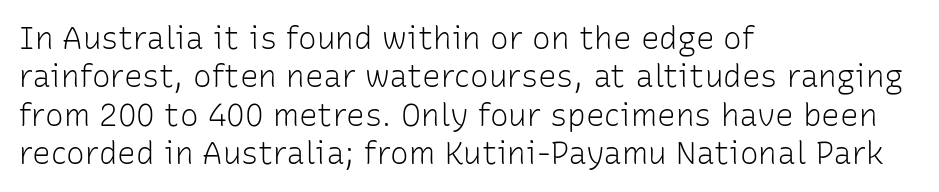
Q: Is the text bold? A: No.
Q: Is the text italic (slanted)? A: No, it is upright.
Q: Is the typeface a serif or a sans-serif typeface? A: Sans-serif.
Q: Is the text underlined? A: No.
Q: How is the paragraph aligned? A: Left-aligned.
Q: Is the spacing between letters normal or unusually wide? A: Normal.
Q: Width (condensed, normal, or wide)? A: Normal.
Q: Stroke contrast? A: Low.
Q: x-height? A: Medium.
Q: Monospaced? A: No.
